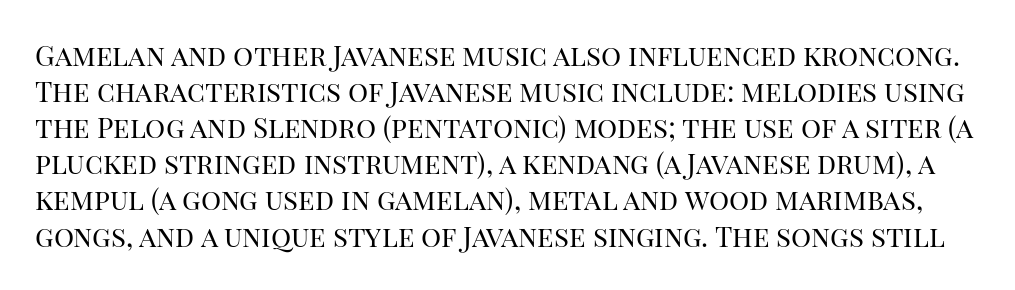
{"serif": "yes", "italic": "no", "bold": "no", "weight": "regular", "width": "normal", "stroke_contrast": "high", "x_height": "large", "monospaced": "no", "underline": "no", "line_spacing": "normal", "line_spacing_ratio": 1.29, "letter_spacing": "normal", "letter_spacing_em": 0.0, "glyph_px": 28}
